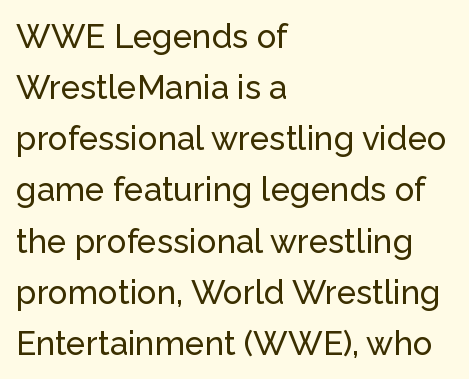
{"serif": "no", "italic": "no", "width": "normal", "stroke_contrast": "low", "x_height": "medium", "monospaced": "no", "underline": "no", "align": "left", "line_spacing": "normal", "line_spacing_ratio": 1.55, "letter_spacing": "normal", "letter_spacing_em": 0.0, "glyph_px": 33}
